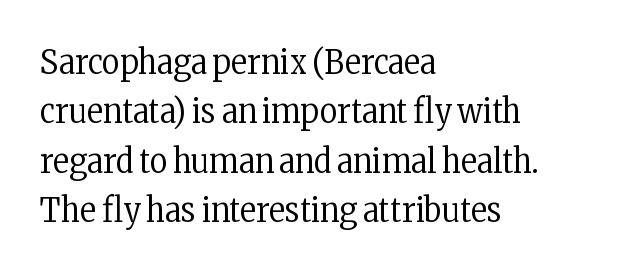
{"serif": "yes", "italic": "no", "bold": "no", "weight": "regular", "width": "condensed", "stroke_contrast": "low", "x_height": "medium", "monospaced": "no", "underline": "no", "align": "left", "line_spacing": "normal", "line_spacing_ratio": 1.45, "letter_spacing": "normal", "letter_spacing_em": 0.0, "glyph_px": 34}
